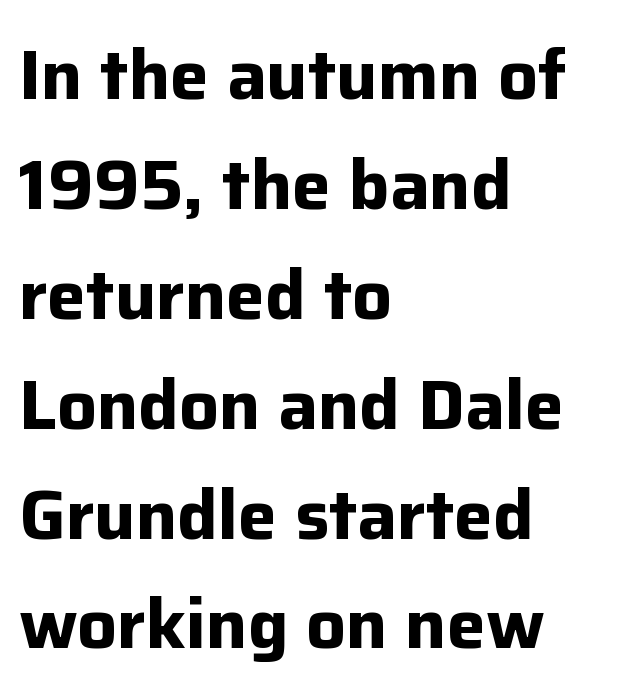
The image shows 70 px bold sans-serif type, upright; set left-aligned, normal line spacing (1.57x), normal letter spacing, not underlined; low stroke contrast and a medium x-height.
